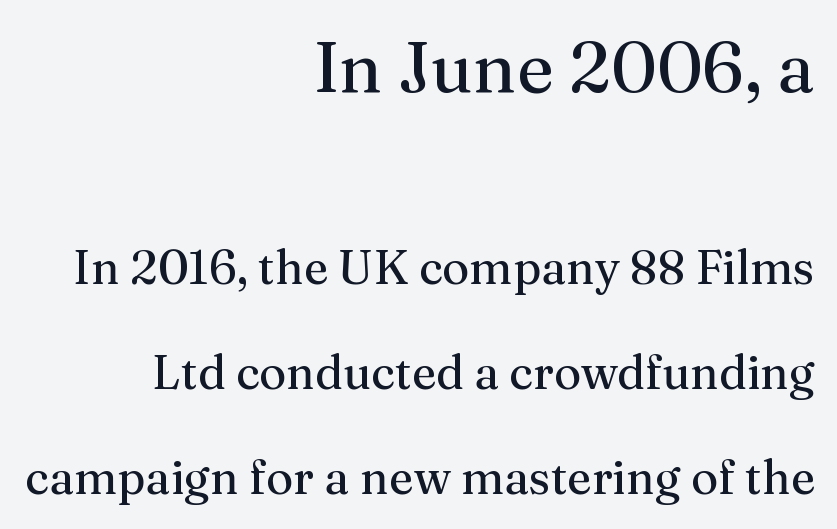
Q: Is the text bold? A: No.
Q: Is the text italic (slanted)? A: No, it is upright.
Q: Is the typeface a serif or a sans-serif typeface? A: Serif.
Q: Is the text underlined? A: No.
Q: How is the paragraph aligned? A: Right-aligned.
Q: Is the spacing between letters normal or unusually wide? A: Normal.
Q: Is the spacing between lines tight, normal or loose? A: Loose.
Q: Which block of text is set in a larger size, the first (top) or the second (bottom)? A: The first (top) one.
Q: Width (condensed, normal, or wide)? A: Normal.
Q: Stroke contrast? A: Medium.
Q: x-height? A: Medium.
Q: Monospaced? A: No.
